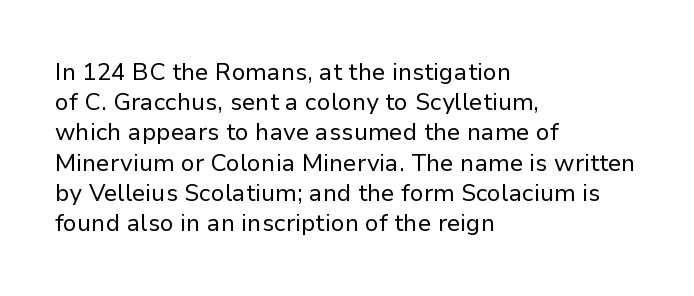
The image shows 24 px text type, upright; set left-aligned, normal line spacing (1.26x), normal letter spacing, not underlined.
